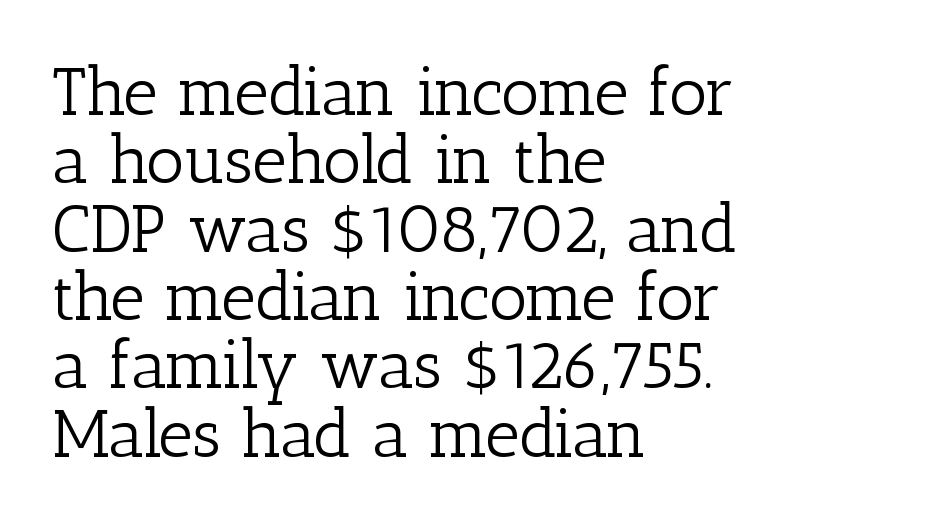
{"serif": "yes", "italic": "no", "bold": "no", "weight": "light", "width": "normal", "stroke_contrast": "low", "x_height": "medium", "monospaced": "no", "underline": "no", "align": "left", "line_spacing": "tight", "line_spacing_ratio": 1.02, "letter_spacing": "normal", "letter_spacing_em": 0.0, "glyph_px": 67}
